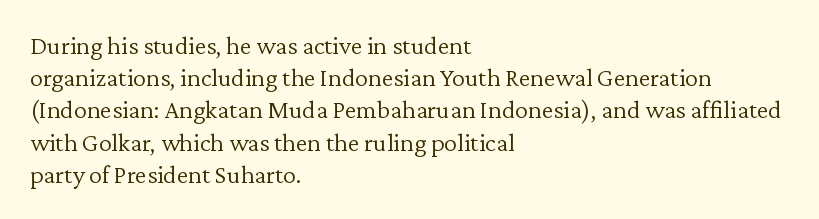
{"italic": "no", "bold": "no", "underline": "no", "align": "left", "line_spacing_ratio": 1.24, "letter_spacing": "normal", "letter_spacing_em": 0.0, "glyph_px": 26}
